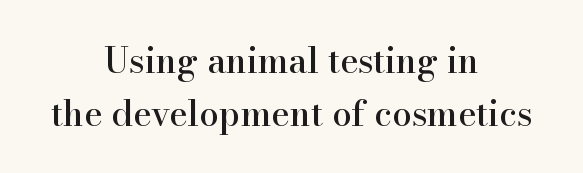
This is roman type, the default non-slanted kind. Check where the strokes stop: tiny serifs finish them off. The text block is weighted toward neither margin, spreading evenly from the middle. The lines sit at an ordinary, default distance from one another. Inter-character spacing is left at the font's built-in metrics. Think of a printed novel: that variable character pitch is what you see here.
